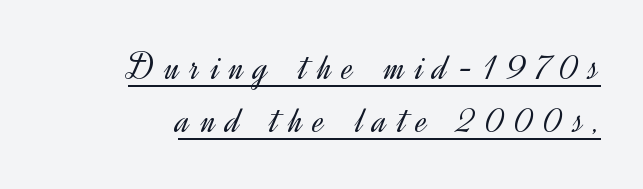
Each line ends at the same right margin while the left side varies. On a weight scale, this lands at 450 or below. The rendering uses natural spacing where letterforms have individual widths. The typeface chosen for these lines omits serifs. The rendered words wear a rule along their underside.
